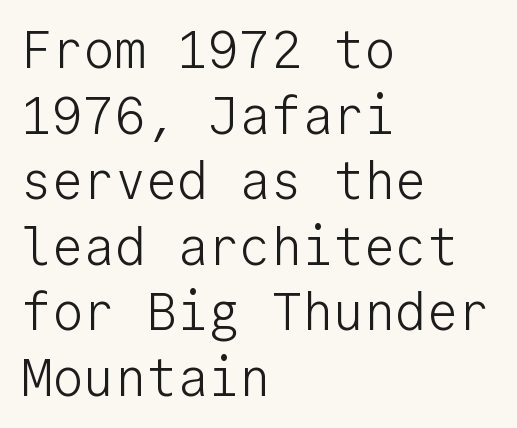
{"serif": "no", "italic": "no", "bold": "no", "weight": "light", "width": "normal", "stroke_contrast": "low", "x_height": "medium", "monospaced": "yes", "underline": "no", "align": "left", "line_spacing": "normal", "line_spacing_ratio": 1.26, "letter_spacing": "normal", "letter_spacing_em": 0.0, "glyph_px": 52}
